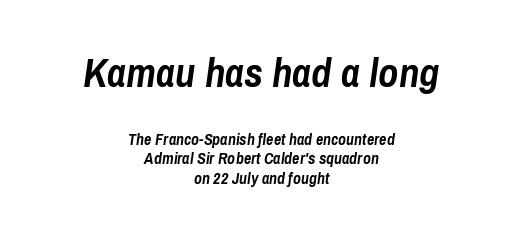
{"italic": "yes", "lean": "right", "slant_degrees": 8, "bold": "yes", "weight": "semibold", "width": "condensed", "stroke_contrast": "low", "x_height": "medium", "monospaced": "no", "underline": "no", "align": "center", "line_spacing_ratio": 1.24, "letter_spacing": "normal", "letter_spacing_em": 0.0, "larger_block": "first", "size_ratio": 2.56, "glyph_px": 41}
